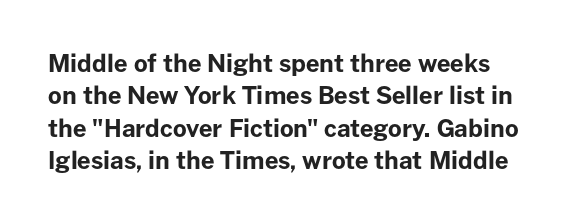
The lettering stays uniformly vertical, giving the passage a roman look. Spacing between characters is what you'd get straight out of the box. Has an underline been added? It has not. The passage shown stacks its lines at a standard gap. You'd pick this weight for a headline — it's a proper bold.
